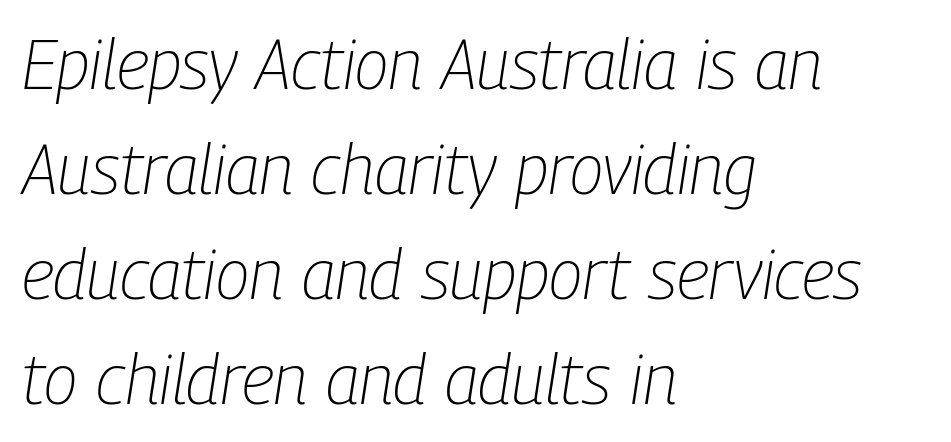
Each new line begins a customary step beneath the previous one. Does the lettering tilt? It does — this is italic. The area under the type is left untouched. Counters stay open thanks to moderate or lighter strokes. The paragraph shown leans on its left margin.
